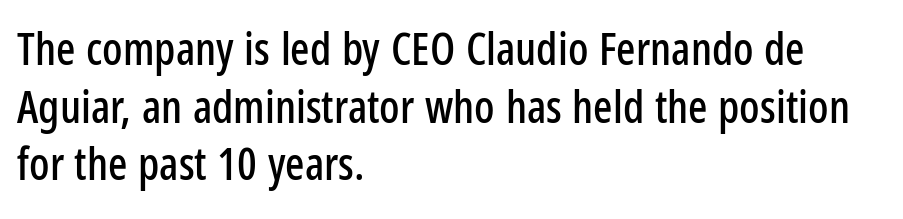
Q: Is the text italic (slanted)? A: No, it is upright.
Q: Is the typeface a serif or a sans-serif typeface? A: Sans-serif.
Q: Is the text underlined? A: No.
Q: How is the paragraph aligned? A: Left-aligned.
Q: Is the spacing between letters normal or unusually wide? A: Normal.
Q: Is the spacing between lines tight, normal or loose? A: Normal.
Q: Width (condensed, normal, or wide)? A: Condensed.
Q: Stroke contrast? A: Low.
Q: x-height? A: Medium.
Q: Monospaced? A: No.
